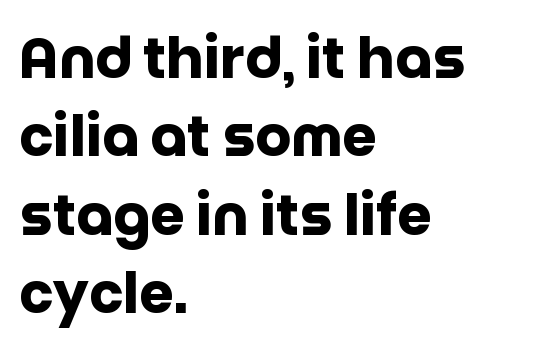
The image shows 56 px heavy sans-serif type, upright; set left-aligned, normal line spacing (1.4x), normal letter spacing, not underlined; low stroke contrast and a large x-height.
